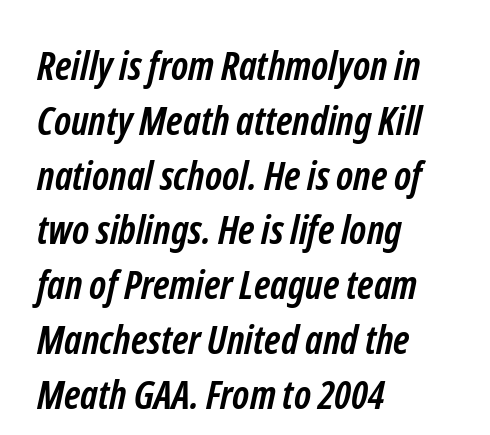
The image shows 40 px semibold, condensed sans-serif type; set left-aligned, normal line spacing (1.37x), normal letter spacing, not underlined; low stroke contrast and a medium x-height.
